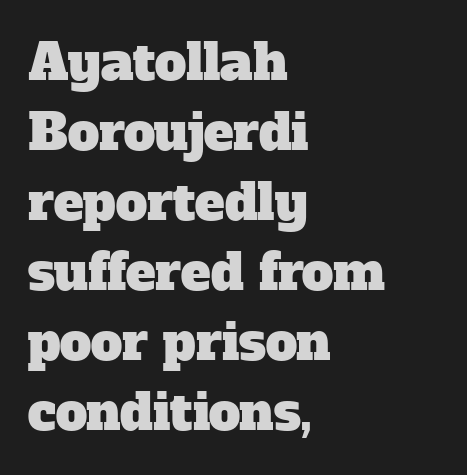
{"serif": "yes", "width": "normal", "stroke_contrast": "low", "x_height": "medium", "monospaced": "no", "underline": "no", "align": "left", "line_spacing": "normal", "line_spacing_ratio": 1.4, "letter_spacing": "normal", "letter_spacing_em": 0.0, "glyph_px": 50}
